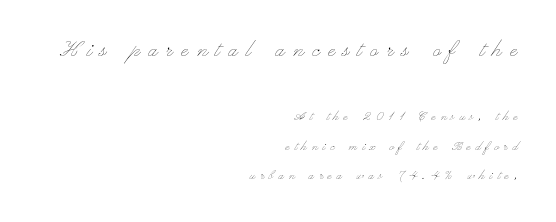
Q: Is the text bold? A: No.
Q: Is the text italic (slanted)? A: Yes.
Q: Is the text underlined? A: No.
Q: How is the paragraph aligned? A: Right-aligned.
Q: Is the spacing between letters normal or unusually wide? A: Unusually wide.
Q: Is the spacing between lines tight, normal or loose? A: Loose.
Q: Which block of text is set in a larger size, the first (top) or the second (bottom)? A: The first (top) one.
